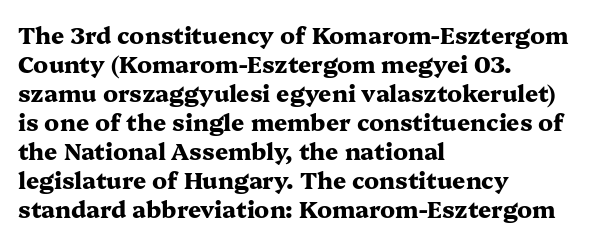
Q: Is the text bold? A: Yes.
Q: Is the text italic (slanted)? A: No, it is upright.
Q: Is the text underlined? A: No.
Q: How is the paragraph aligned? A: Left-aligned.
Q: Is the spacing between letters normal or unusually wide? A: Normal.
Q: Is the spacing between lines tight, normal or loose? A: Normal.
